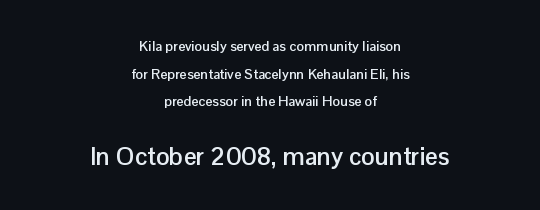
{"italic": "no", "bold": "yes", "underline": "no", "align": "center", "line_spacing": "loose", "line_spacing_ratio": 1.97, "letter_spacing": "normal", "letter_spacing_em": 0.0, "larger_block": "second", "size_ratio": 1.79, "glyph_px": 25}
